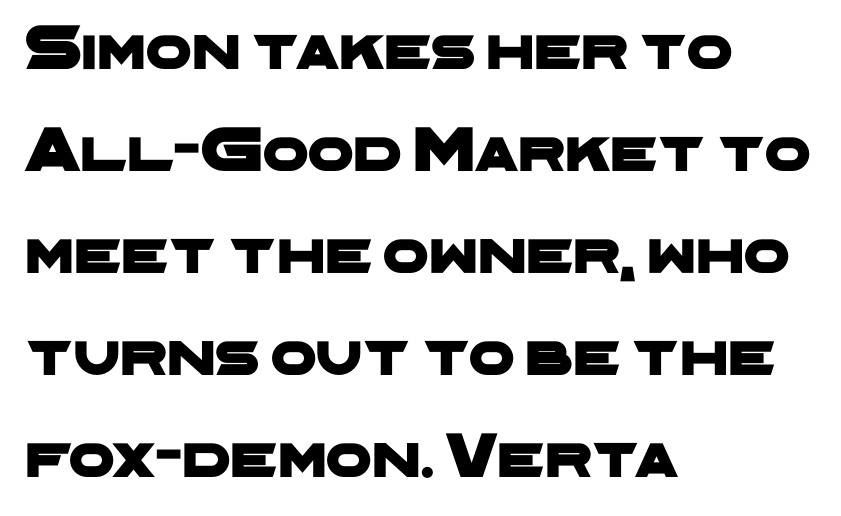
Q: Is the typeface a serif or a sans-serif typeface? A: Sans-serif.
Q: Is the text underlined? A: No.
Q: How is the paragraph aligned? A: Left-aligned.
Q: Is the spacing between letters normal or unusually wide? A: Normal.
Q: Is the spacing between lines tight, normal or loose? A: Normal.
Q: Width (condensed, normal, or wide)? A: Wide.
Q: Stroke contrast? A: Low.
Q: x-height? A: Medium.
Q: Monospaced? A: No.
